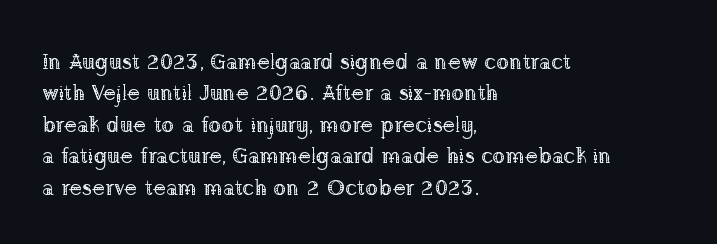
The image shows 22 px text type, upright; set left-aligned, normal line spacing (1.43x), normal letter spacing, not underlined.
